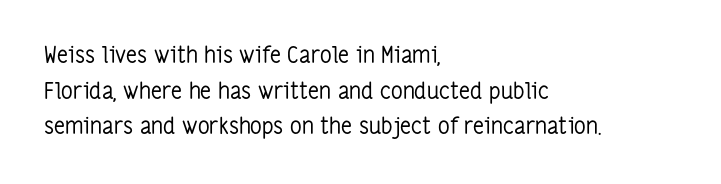
{"italic": "no", "bold": "no", "underline": "no", "align": "left", "line_spacing": "normal", "line_spacing_ratio": 1.55, "letter_spacing": "normal", "letter_spacing_em": 0.0, "glyph_px": 23}
